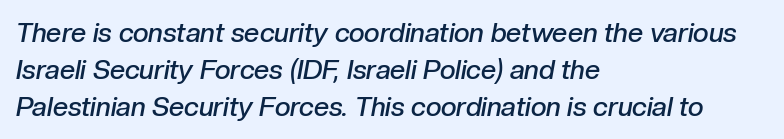
Q: Is the text bold? A: Semi-bold.
Q: Is the text italic (slanted)? A: Yes, it leans right by about 10 degrees.
Q: Is the text underlined? A: No.
Q: How is the paragraph aligned? A: Left-aligned.
Q: Is the spacing between letters normal or unusually wide? A: Normal.
Q: Is the spacing between lines tight, normal or loose? A: Normal.
